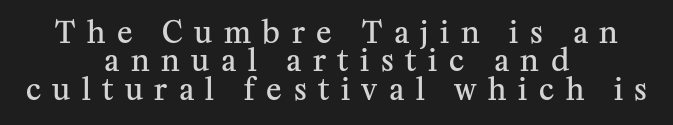
The image shows 29 px semibold serif type, upright; set centered, tight line spacing (0.98x), unusually wide letter spacing (+0.4 em), not underlined; medium stroke contrast and a medium x-height.
